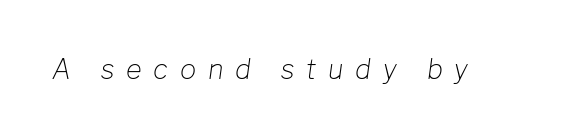
{"italic": "yes", "lean": "right", "slant_degrees": 8, "bold": "no", "underline": "no", "letter_spacing": "wide", "letter_spacing_em": 0.44, "glyph_px": 27}
